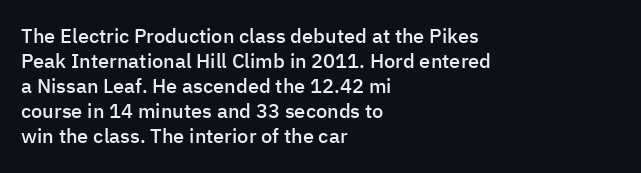
Q: Is the text bold? A: Semi-bold.
Q: Is the text italic (slanted)? A: No, it is upright.
Q: Is the text underlined? A: No.
Q: How is the paragraph aligned? A: Left-aligned.
Q: Is the spacing between letters normal or unusually wide? A: Normal.
Q: Is the spacing between lines tight, normal or loose? A: Normal.
